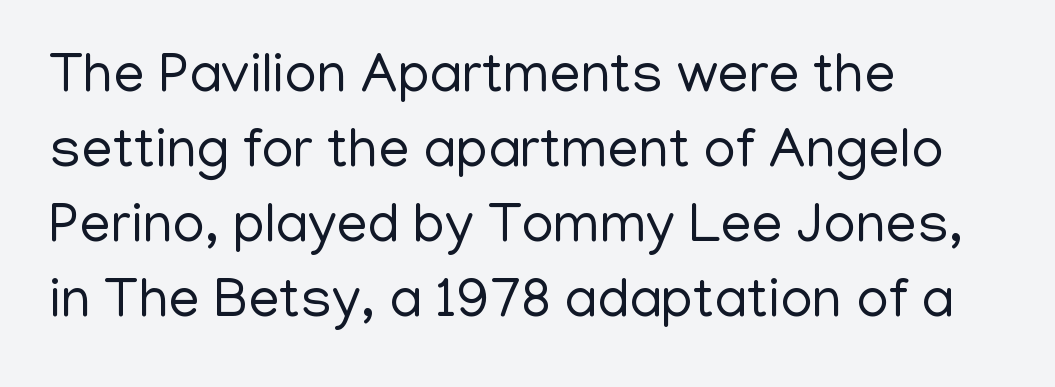
The image shows 56 px regular-weight sans-serif type, upright; set left-aligned, normal line spacing (1.34x), normal letter spacing, not underlined; low stroke contrast and a medium x-height.
